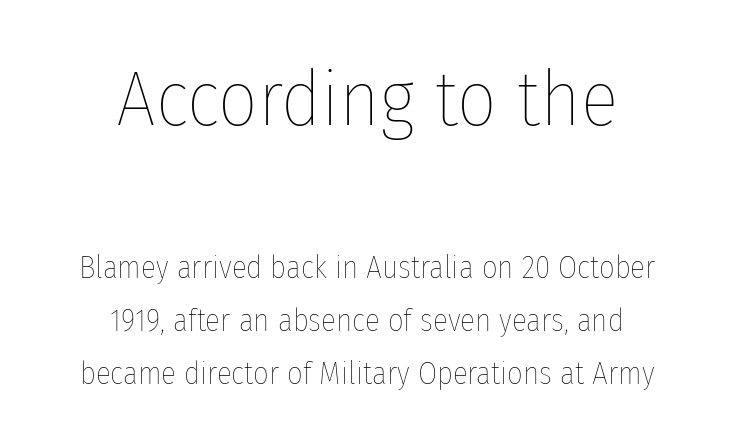
The image shows 78 px thin, condensed type, upright; set centered, line spacing 1.72x, normal letter spacing, not underlined; the first (top) block is 2.52x larger; low stroke contrast and a medium x-height.
